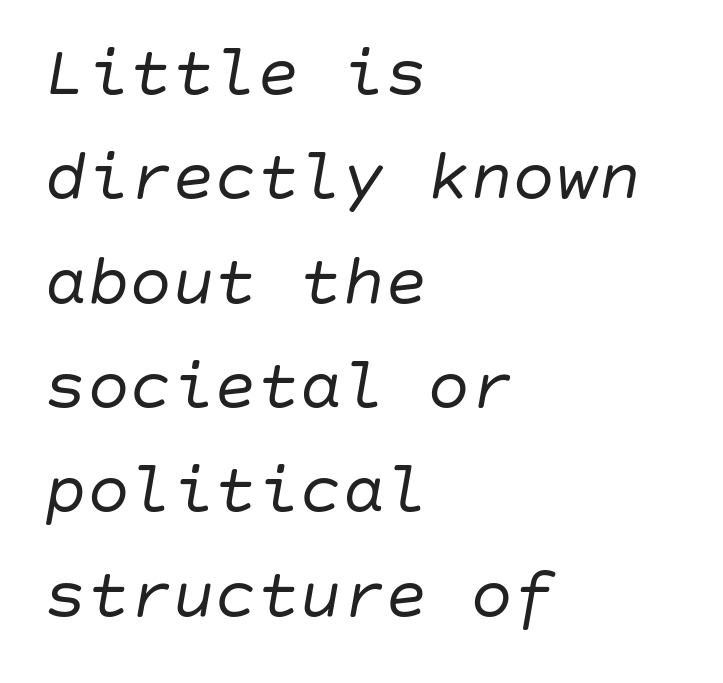
{"italic": "yes", "lean": "right", "slant_degrees": 10, "bold": "no", "weight": "regular", "width": "normal", "stroke_contrast": "low", "x_height": "large", "underline": "no", "align": "left", "line_spacing": "normal", "line_spacing_ratio": 1.47, "letter_spacing": "normal", "letter_spacing_em": 0.0, "glyph_px": 71}
